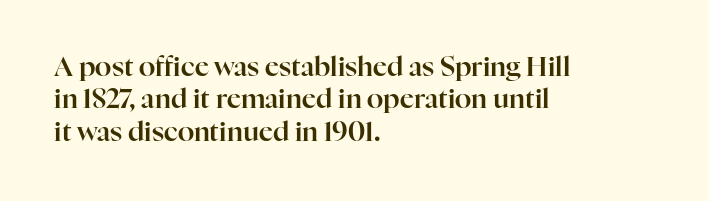
The image shows 27 px text type, upright; set left-aligned, line spacing 1.2x, normal letter spacing, not underlined.
